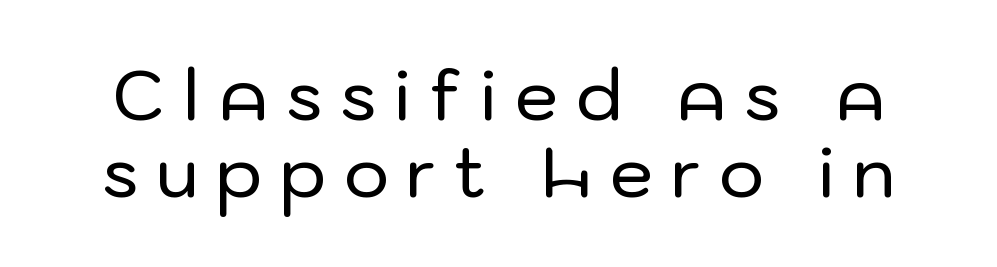
Q: Is the text italic (slanted)? A: No, it is upright.
Q: Is the typeface a serif or a sans-serif typeface? A: Sans-serif.
Q: Is the text underlined? A: No.
Q: Is the spacing between letters normal or unusually wide? A: Unusually wide.
Q: Is the spacing between lines tight, normal or loose? A: Tight.
Q: Width (condensed, normal, or wide)? A: Normal.
Q: Stroke contrast? A: Low.
Q: x-height? A: Medium.
Q: Monospaced? A: No.
